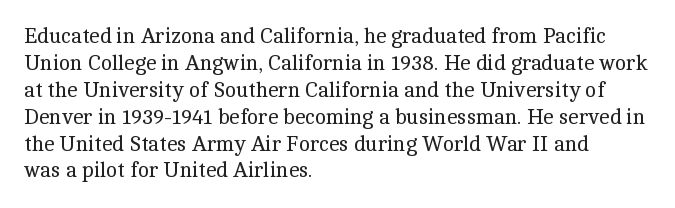
{"italic": "no", "bold": "no", "underline": "no", "align": "left", "line_spacing": "normal", "line_spacing_ratio": 1.28, "letter_spacing": "normal", "letter_spacing_em": 0.0, "glyph_px": 21}
